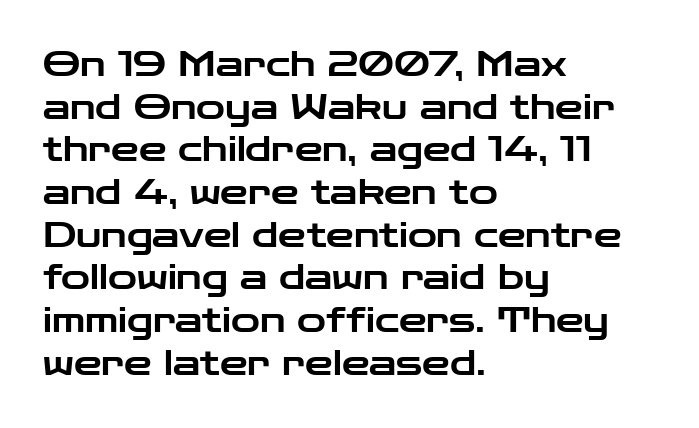
{"serif": "no", "italic": "no", "width": "wide", "stroke_contrast": "low", "x_height": "medium", "monospaced": "no", "underline": "no", "align": "left", "line_spacing_ratio": 1.22, "letter_spacing": "normal", "letter_spacing_em": 0.0, "glyph_px": 35}
